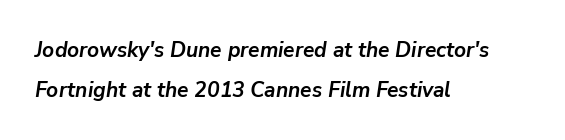
Q: Is the text bold? A: Yes.
Q: Is the text italic (slanted)? A: Yes, it leans right by about 9 degrees.
Q: Is the text underlined? A: No.
Q: How is the paragraph aligned? A: Left-aligned.
Q: Is the spacing between letters normal or unusually wide? A: Normal.
